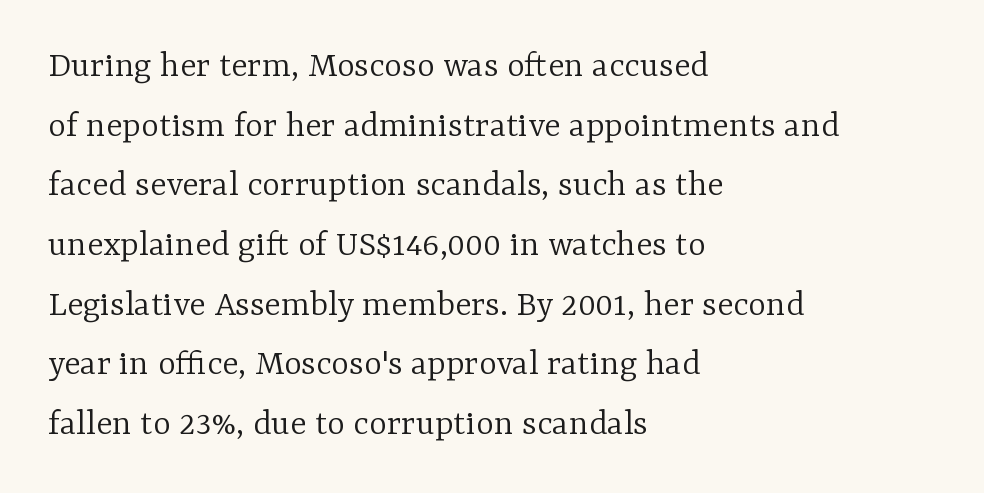
{"serif": "yes", "italic": "no", "bold": "no", "weight": "light", "width": "normal", "stroke_contrast": "low", "x_height": "medium", "monospaced": "no", "underline": "no", "align": "left", "line_spacing": "normal", "line_spacing_ratio": 1.57, "letter_spacing": "normal", "letter_spacing_em": 0.0, "glyph_px": 38}
